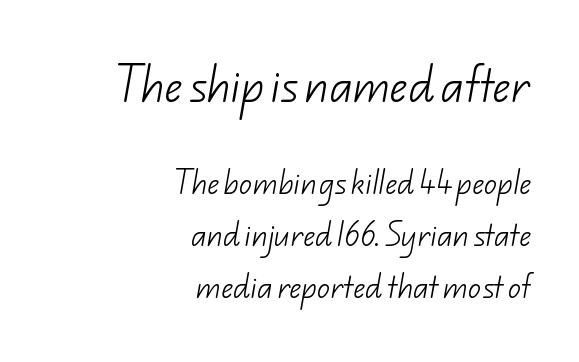
The image shows 39 px light sans-serif type; set right-aligned, loose line spacing (2.01x), normal letter spacing, not underlined; the first (top) block is 1.5x larger; low stroke contrast and a small x-height.
